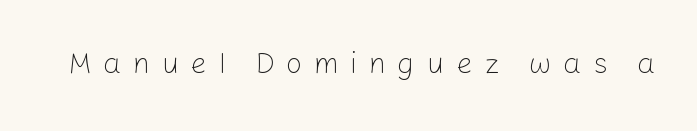
Does the type have serifs? No, each stem ends abruptly. The strokes carry an ordinary text weight at most. The rendering inserts visible extra space after every character. The typography opts for an upright posture over an oblique one.
